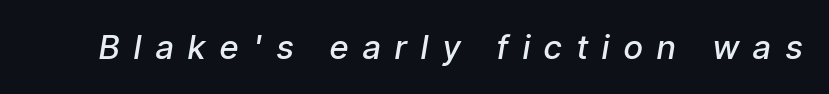
Q: Is the text bold? A: Semi-bold.
Q: Is the text italic (slanted)? A: Yes, it leans right by about 9 degrees.
Q: Is the text underlined? A: No.
Q: Is the spacing between letters normal or unusually wide? A: Unusually wide.
Q: Width (condensed, normal, or wide)? A: Condensed.
Q: Stroke contrast? A: Low.
Q: x-height? A: Medium.
Q: Monospaced? A: No.
